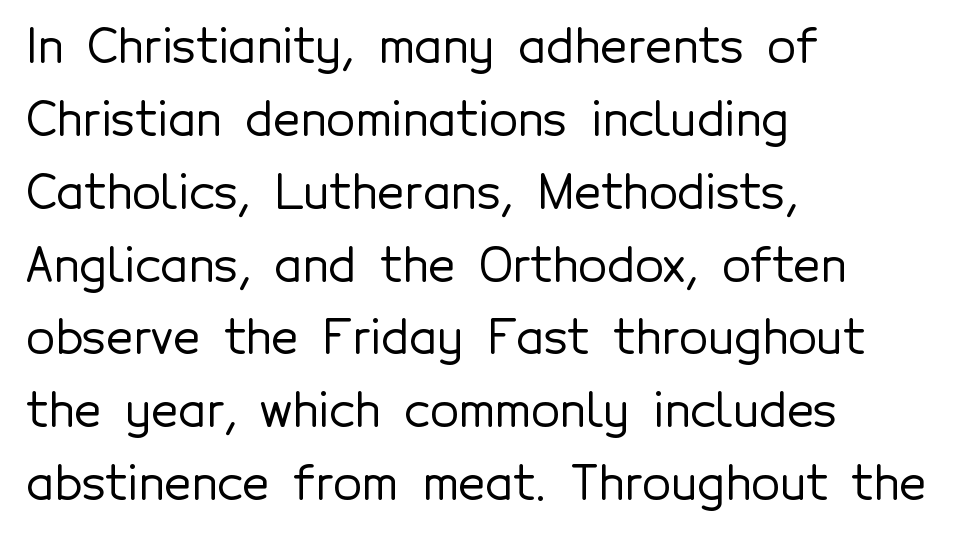
Q: Is the text italic (slanted)? A: No, it is upright.
Q: Is the typeface a serif or a sans-serif typeface? A: Sans-serif.
Q: Is the text underlined? A: No.
Q: How is the paragraph aligned? A: Left-aligned.
Q: Is the spacing between letters normal or unusually wide? A: Normal.
Q: Is the spacing between lines tight, normal or loose? A: Normal.
Q: Width (condensed, normal, or wide)? A: Normal.
Q: x-height? A: Medium.
Q: Monospaced? A: No.
